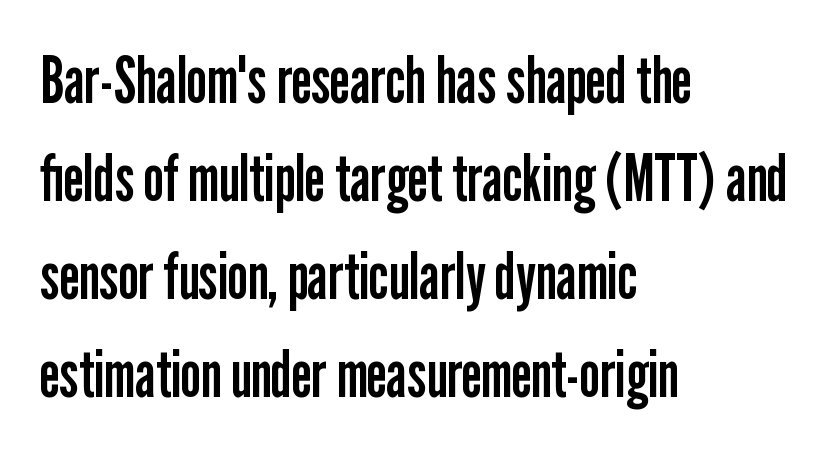
{"serif": "no", "italic": "no", "bold": "no", "weight": "regular", "width": "condensed", "stroke_contrast": "low", "x_height": "medium", "monospaced": "no", "underline": "no", "align": "left", "line_spacing": "normal", "line_spacing_ratio": 1.51, "letter_spacing": "normal", "letter_spacing_em": 0.0, "glyph_px": 65}
